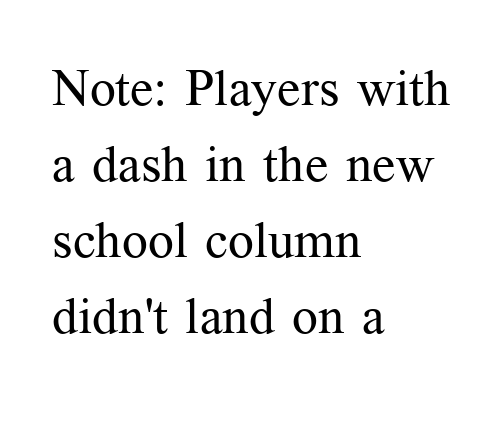
The image shows 51 px regular-weight serif type, upright; set left-aligned, normal line spacing (1.49x), normal letter spacing, not underlined; medium stroke contrast and a medium x-height.
